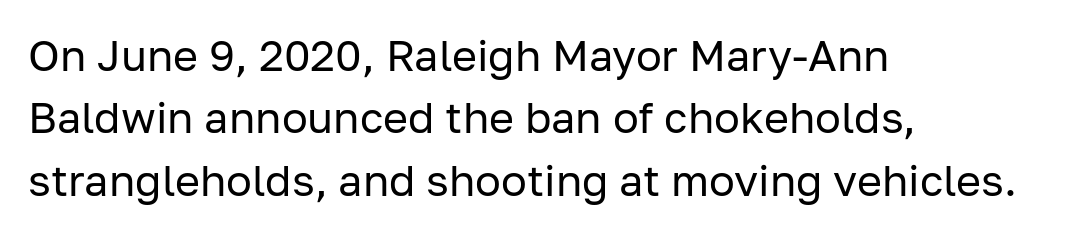
The image shows 43 px regular-weight sans-serif type, upright; set left-aligned, normal line spacing (1.45x), normal letter spacing, not underlined; low stroke contrast and a medium x-height.
